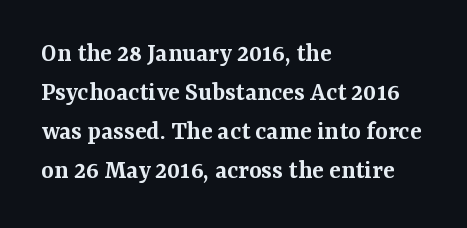
The image shows 27 px text type, upright; set left-aligned, normal line spacing (1.45x), normal letter spacing, not underlined.
